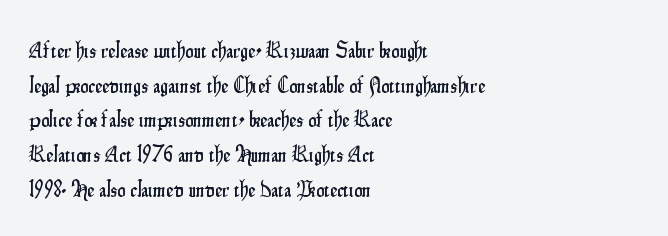
Students, observe: this is what conventionally led text looks like. Has an underline been added? It has not. Words appear dense and cohesive because spacing is normal. If you drew a ruler down the left edge, every line would touch it.
